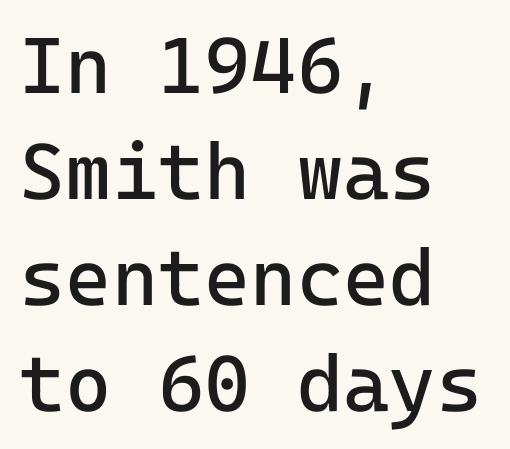
The image shows 79 px regular-weight sans-serif type, upright, monospaced; set left-aligned, normal line spacing (1.34x), normal letter spacing, not underlined; low stroke contrast and a medium x-height.
